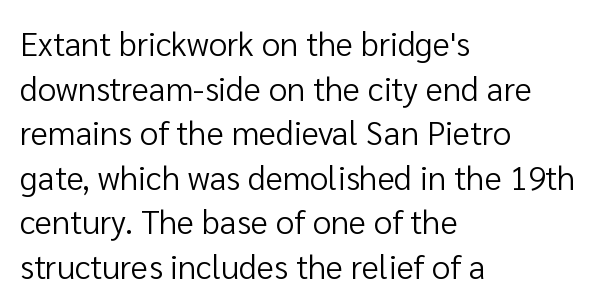
{"serif": "no", "italic": "no", "bold": "no", "weight": "regular", "width": "normal", "stroke_contrast": "low", "x_height": "medium", "monospaced": "no", "underline": "no", "align": "left", "line_spacing": "normal", "line_spacing_ratio": 1.35, "letter_spacing": "normal", "letter_spacing_em": 0.0, "glyph_px": 33}
